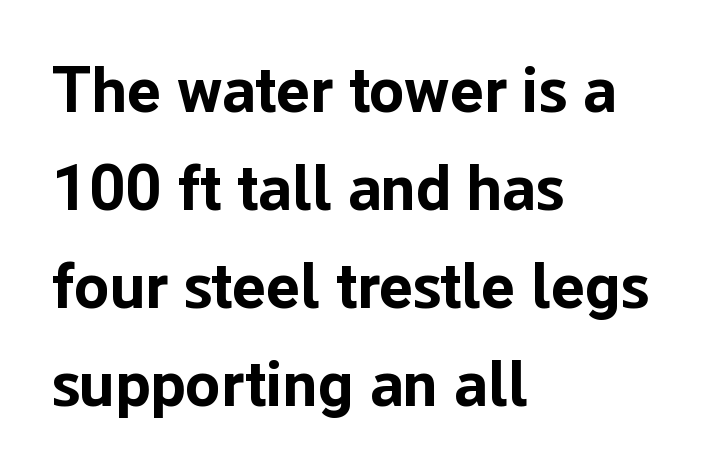
The designer went with a sans here, leaving each stem footless. Think of a printed novel: that variable character pitch is what you see here. Descender tails drop into unmarked territory. The paragraph shown leans on its left margin.
